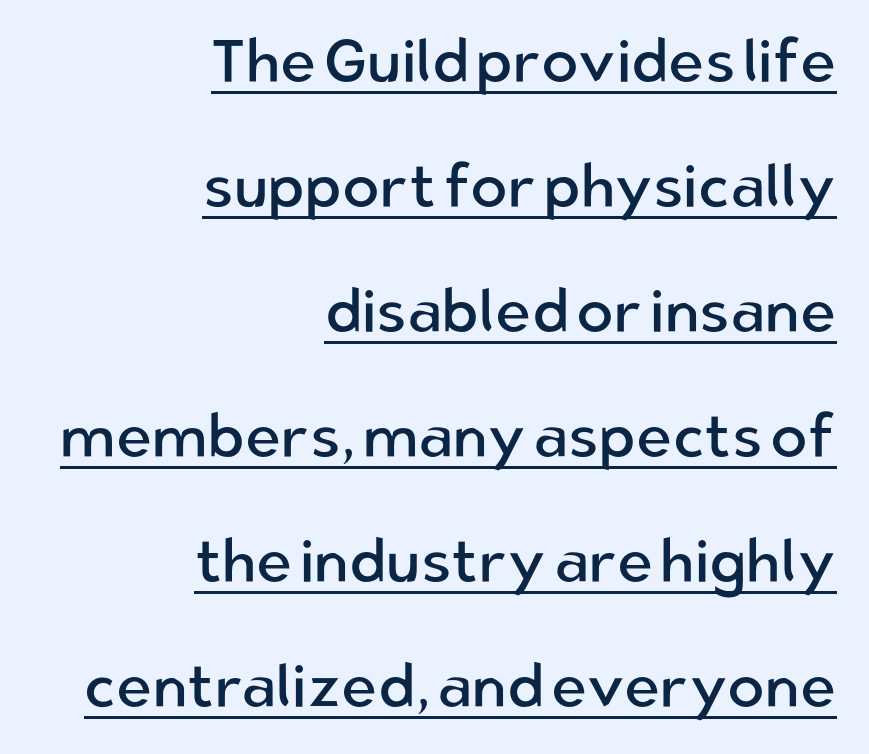
{"serif": "no", "italic": "no", "bold": "no", "weight": "regular", "width": "normal", "stroke_contrast": "low", "x_height": "medium", "monospaced": "no", "underline": "yes", "align": "right", "line_spacing": "loose", "line_spacing_ratio": 2.05, "letter_spacing": "normal", "letter_spacing_em": 0.0, "glyph_px": 61}
